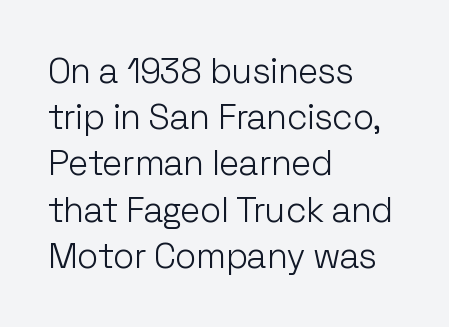
The image shows 35 px light sans-serif type, upright; set left-aligned, normal line spacing (1.32x), normal letter spacing, not underlined; low stroke contrast and a medium x-height.
